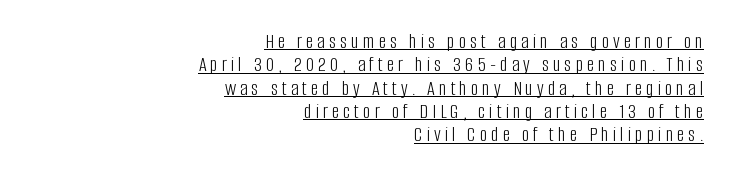
The image shows 21 px text type, upright; set right-aligned, tight line spacing (1.11x), underlined.
